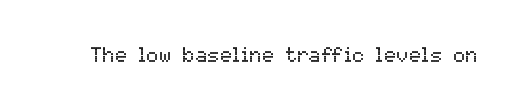
The image shows 21 px text type, upright; set normal letter spacing, not underlined.
